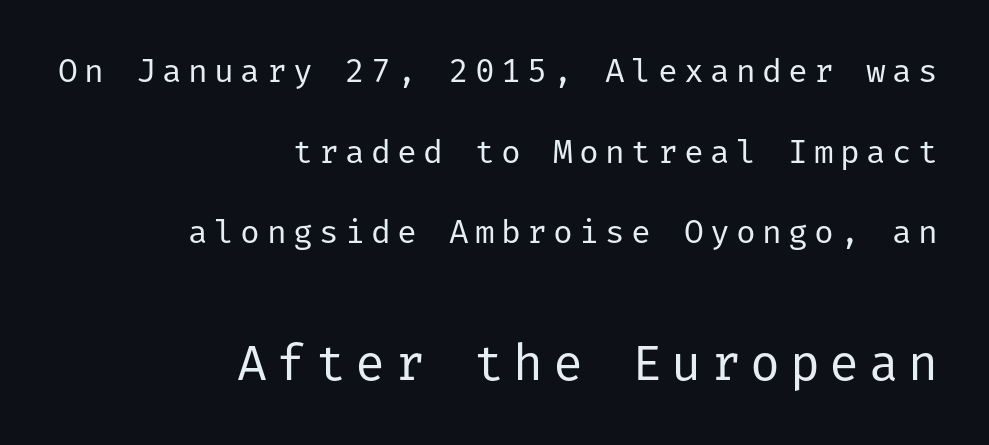
{"serif": "no", "italic": "no", "bold": "no", "weight": "regular", "width": "normal", "stroke_contrast": "low", "x_height": "medium", "underline": "no", "align": "right", "line_spacing": "loose", "line_spacing_ratio": 2.44, "larger_block": "second", "size_ratio": 1.52, "glyph_px": 50}
